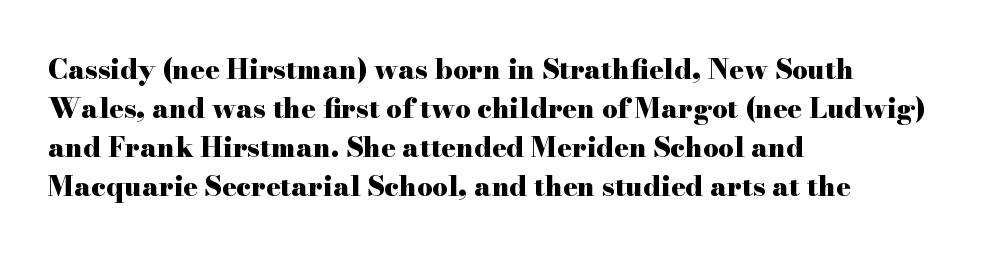
The typography opts for an upright posture over an oblique one. The face used here has the dense, thick strokes of a bold. Words float on clear page, feet unadorned. The typesetter chose a ragged-right arrangement here.
